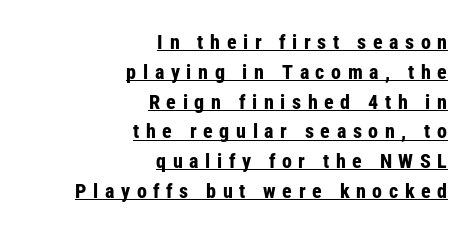
Q: Is the text bold? A: Yes.
Q: Is the text italic (slanted)? A: No, it is upright.
Q: Is the text underlined? A: Yes.
Q: How is the paragraph aligned? A: Right-aligned.
Q: Is the spacing between letters normal or unusually wide? A: Unusually wide.
Q: Is the spacing between lines tight, normal or loose? A: Normal.
